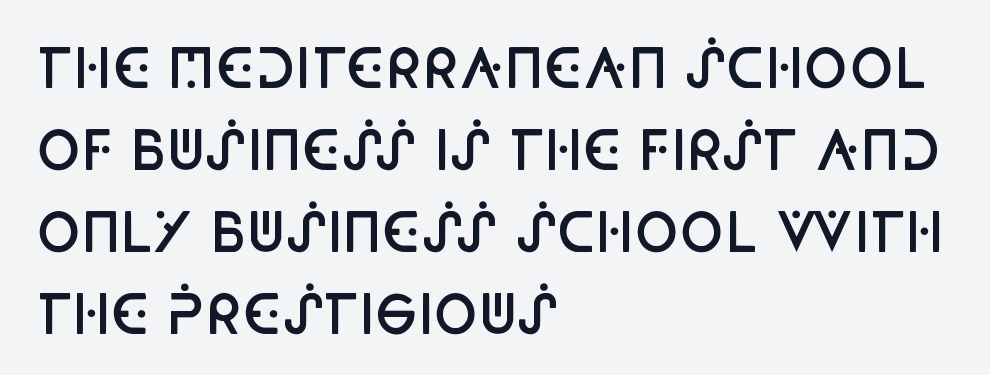
Regular leading. Does the lettering tilt? It doesn't — this is upright. The paragraph shown leans on its left margin. The rendering uses a semibold face; strokes are thickened but not to full bold. Beneath every word, the page is bare.
